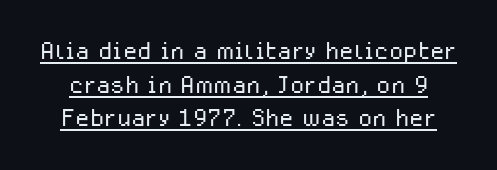
{"serif": "no", "italic": "no", "bold": "no", "weight": "light", "width": "normal", "stroke_contrast": "low", "x_height": "medium", "monospaced": "no", "underline": "yes", "line_spacing": "tight", "line_spacing_ratio": 1.02, "letter_spacing": "normal", "letter_spacing_em": 0.0, "glyph_px": 33}
